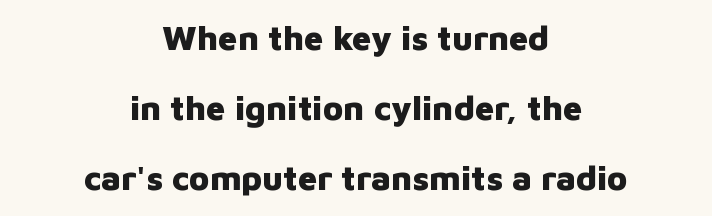
Q: Is the text bold? A: Yes.
Q: Is the text italic (slanted)? A: No, it is upright.
Q: Is the typeface a serif or a sans-serif typeface? A: Sans-serif.
Q: Is the text underlined? A: No.
Q: How is the paragraph aligned? A: Centered.
Q: Is the spacing between letters normal or unusually wide? A: Normal.
Q: Is the spacing between lines tight, normal or loose? A: Loose.
Q: Width (condensed, normal, or wide)? A: Normal.
Q: Stroke contrast? A: Low.
Q: x-height? A: Medium.
Q: Monospaced? A: No.
